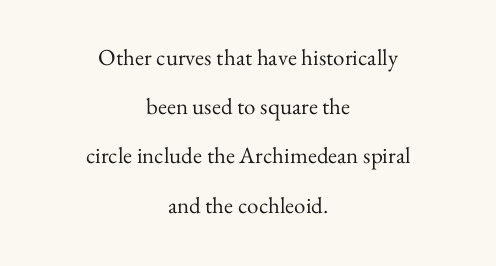
{"italic": "no", "bold": "no", "underline": "no", "align": "center", "line_spacing": "loose", "line_spacing_ratio": 2.14, "letter_spacing": "normal", "letter_spacing_em": 0.0, "glyph_px": 23}
